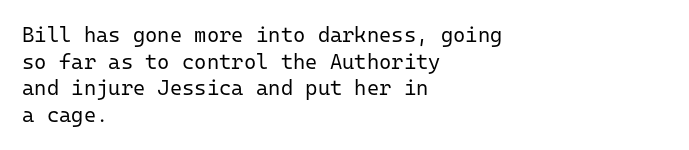
Q: Is the text bold? A: No.
Q: Is the text italic (slanted)? A: No, it is upright.
Q: Is the text underlined? A: No.
Q: How is the paragraph aligned? A: Left-aligned.
Q: Is the spacing between letters normal or unusually wide? A: Normal.
Q: Is the spacing between lines tight, normal or loose? A: Normal.
